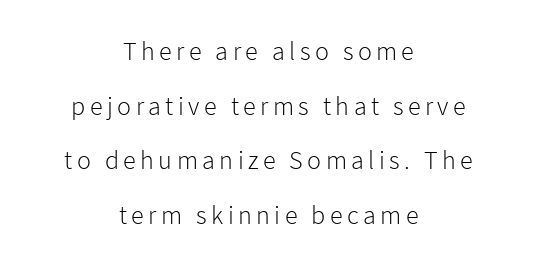
The image shows 26 px text type, upright; set centered, loose line spacing (2.1x), not underlined.
